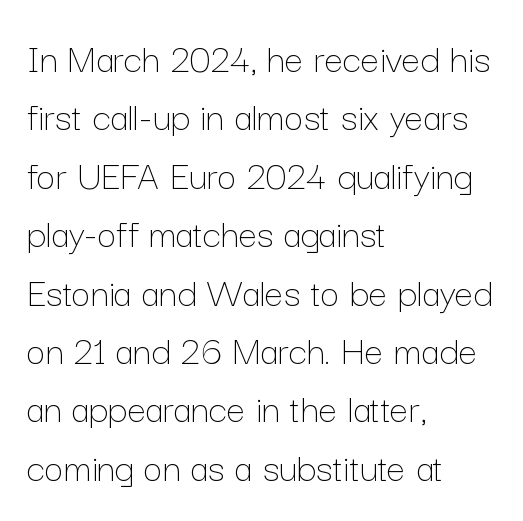
The image shows 42 px thin type, upright; set left-aligned, normal line spacing (1.39x), normal letter spacing, not underlined; low stroke contrast and a medium x-height.
